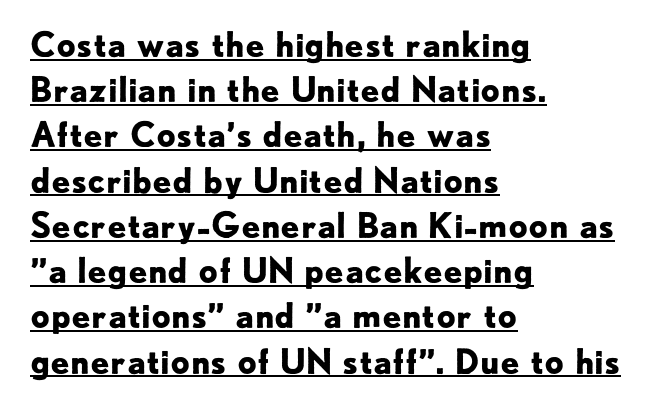
{"serif": "no", "italic": "no", "bold": "yes", "weight": "bold", "width": "normal", "stroke_contrast": "low", "x_height": "small", "monospaced": "no", "underline": "yes", "align": "left", "line_spacing": "normal", "line_spacing_ratio": 1.33, "letter_spacing": "normal", "letter_spacing_em": 0.0, "glyph_px": 34}
